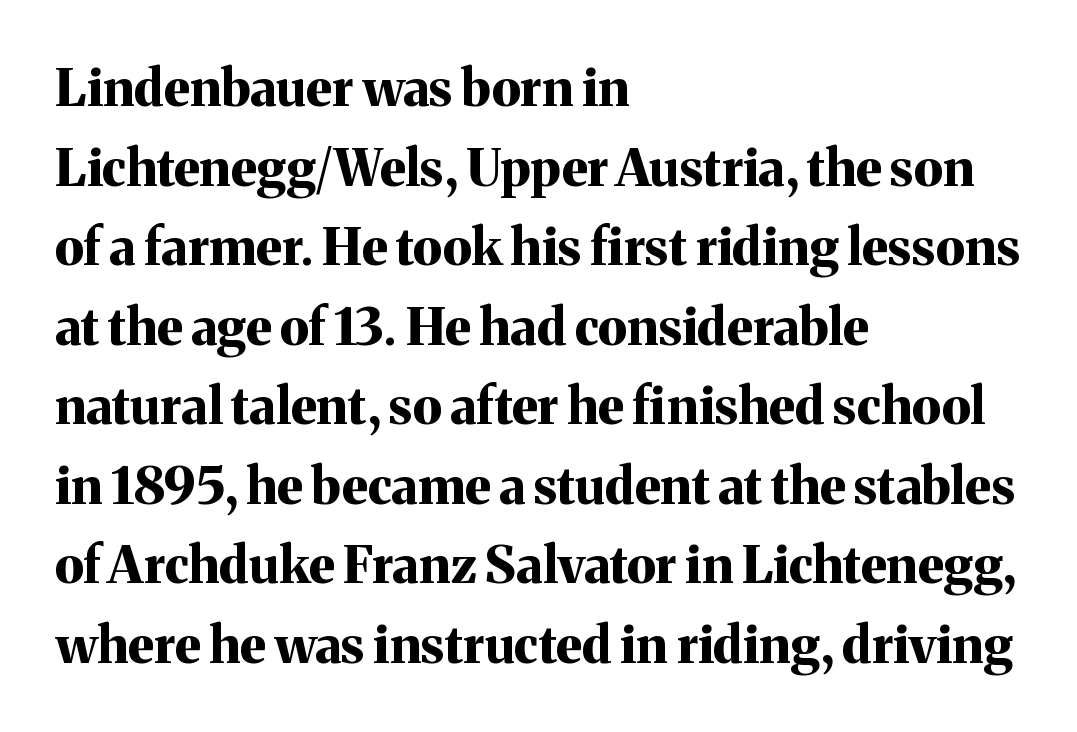
Q: Is the text bold? A: Yes.
Q: Is the text italic (slanted)? A: No, it is upright.
Q: Is the typeface a serif or a sans-serif typeface? A: Serif.
Q: Is the text underlined? A: No.
Q: How is the paragraph aligned? A: Left-aligned.
Q: Is the spacing between letters normal or unusually wide? A: Normal.
Q: Is the spacing between lines tight, normal or loose? A: Normal.
Q: Width (condensed, normal, or wide)? A: Normal.
Q: Stroke contrast? A: Medium.
Q: x-height? A: Medium.
Q: Monospaced? A: No.
